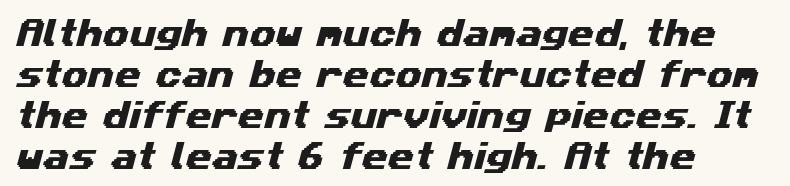
Q: Is the typeface a serif or a sans-serif typeface? A: Sans-serif.
Q: Is the text underlined? A: No.
Q: How is the paragraph aligned? A: Left-aligned.
Q: Is the spacing between letters normal or unusually wide? A: Normal.
Q: Is the spacing between lines tight, normal or loose? A: Normal.
Q: Width (condensed, normal, or wide)? A: Wide.
Q: Stroke contrast? A: Medium.
Q: x-height? A: Medium.
Q: Monospaced? A: No.
